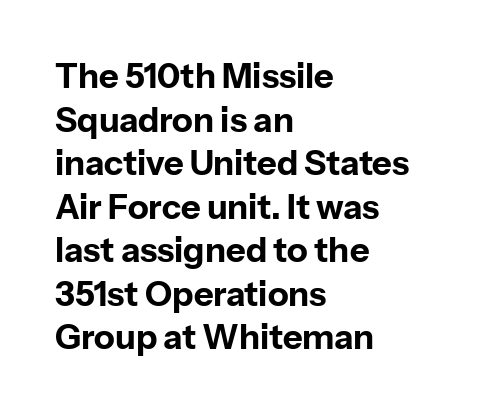
{"serif": "no", "italic": "no", "bold": "yes", "weight": "bold", "width": "normal", "stroke_contrast": "low", "x_height": "medium", "monospaced": "no", "underline": "no", "align": "left", "line_spacing": "normal", "line_spacing_ratio": 1.28, "letter_spacing": "normal", "letter_spacing_em": 0.0, "glyph_px": 34}
